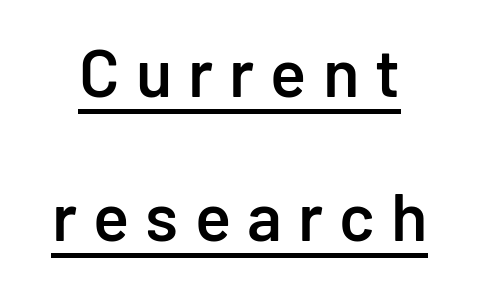
{"serif": "no", "italic": "no", "bold": "semi", "weight": "semibold", "width": "normal", "stroke_contrast": "low", "x_height": "medium", "monospaced": "no", "underline": "yes", "line_spacing": "loose", "line_spacing_ratio": 2.15, "letter_spacing": "wide", "letter_spacing_em": 0.24, "glyph_px": 67}
